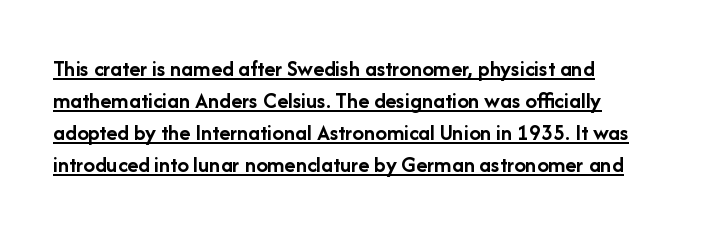
{"italic": "no", "bold": "yes", "underline": "yes", "line_spacing": "normal", "line_spacing_ratio": 1.39, "letter_spacing": "normal", "letter_spacing_em": 0.0, "glyph_px": 23}
